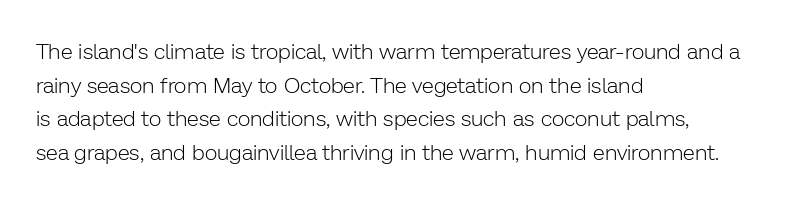
Q: Is the text bold? A: No.
Q: Is the text italic (slanted)? A: No, it is upright.
Q: Is the text underlined? A: No.
Q: How is the paragraph aligned? A: Left-aligned.
Q: Is the spacing between letters normal or unusually wide? A: Normal.
Q: Is the spacing between lines tight, normal or loose? A: Normal.
